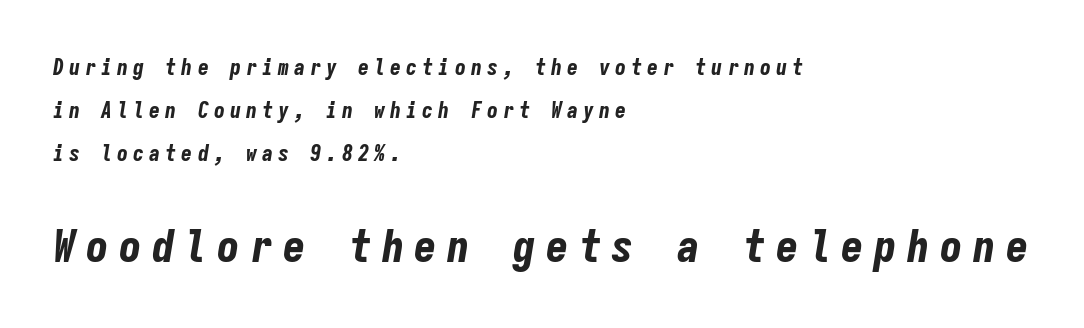
{"italic": "yes", "lean": "right", "slant_degrees": 9, "bold": "yes", "weight": "bold", "width": "condensed", "stroke_contrast": "low", "x_height": "medium", "monospaced": "yes", "underline": "no", "align": "left", "line_spacing": "loose", "line_spacing_ratio": 1.95, "letter_spacing": "wide", "letter_spacing_em": 0.23, "larger_block": "second", "size_ratio": 2.05, "glyph_px": 45}
